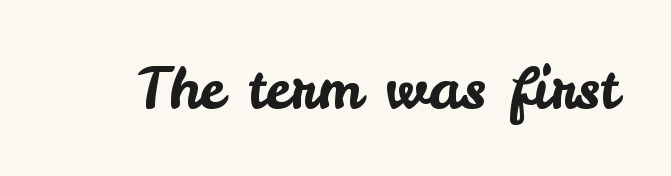
Q: Is the text italic (slanted)? A: Yes.
Q: Is the typeface a serif or a sans-serif typeface? A: Sans-serif.
Q: Is the text underlined? A: No.
Q: Is the spacing between letters normal or unusually wide? A: Normal.
Q: Width (condensed, normal, or wide)? A: Normal.
Q: Stroke contrast? A: Low.
Q: x-height? A: Small.
Q: Monospaced? A: No.
